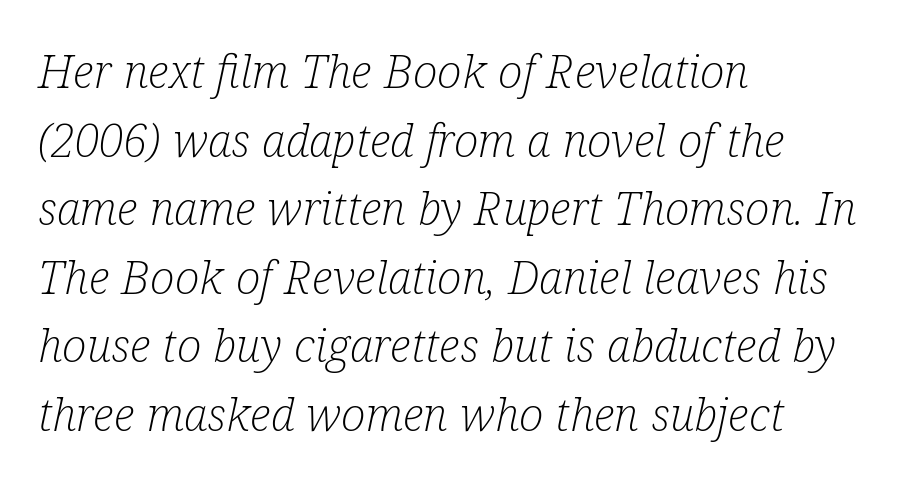
Q: Is the text bold? A: No.
Q: Is the text italic (slanted)? A: Yes, it leans right by about 12 degrees.
Q: Is the typeface a serif or a sans-serif typeface? A: Serif.
Q: Is the text underlined? A: No.
Q: How is the paragraph aligned? A: Left-aligned.
Q: Is the spacing between letters normal or unusually wide? A: Normal.
Q: Is the spacing between lines tight, normal or loose? A: Normal.
Q: Width (condensed, normal, or wide)? A: Condensed.
Q: Stroke contrast? A: Low.
Q: x-height? A: Medium.
Q: Monospaced? A: No.
